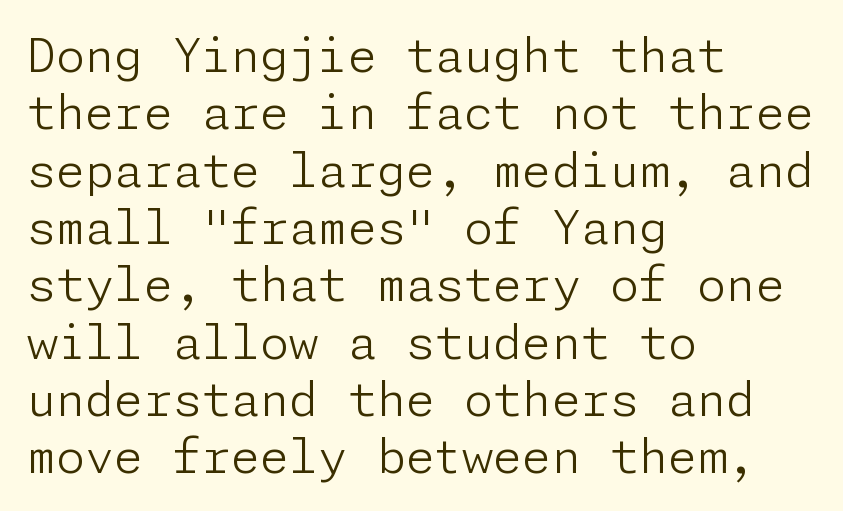
Plain, unruled lines of type. You could call the tracking neutral — neither tight nor loose. Heft: none added — not bold. The text block is weighted toward the left margin, trailing off unevenly rightward. Are there feet on the stems? There aren't — it's a sans.
